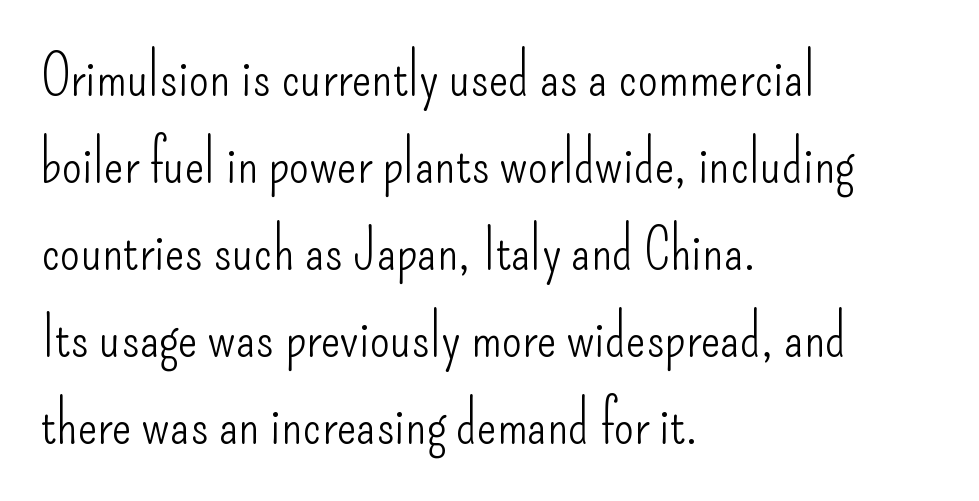
Q: Is the text bold? A: No.
Q: Is the text italic (slanted)? A: No, it is upright.
Q: Is the typeface a serif or a sans-serif typeface? A: Sans-serif.
Q: Is the text underlined? A: No.
Q: How is the paragraph aligned? A: Left-aligned.
Q: Is the spacing between letters normal or unusually wide? A: Normal.
Q: Is the spacing between lines tight, normal or loose? A: Normal.
Q: Width (condensed, normal, or wide)? A: Condensed.
Q: Stroke contrast? A: Low.
Q: x-height? A: Small.
Q: Monospaced? A: No.
